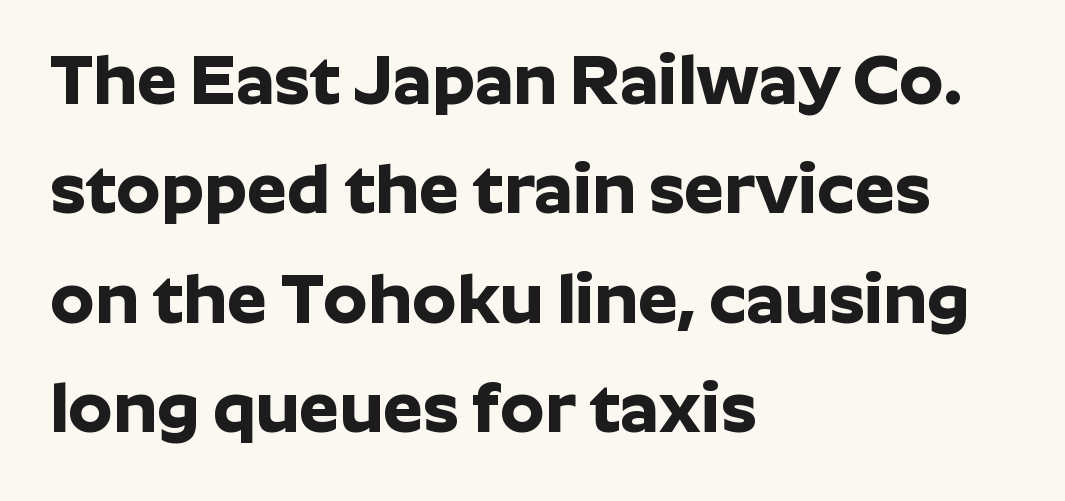
The image shows 71 px bold sans-serif type, upright; set left-aligned, normal line spacing (1.54x), normal letter spacing, not underlined; low stroke contrast and a medium x-height.
